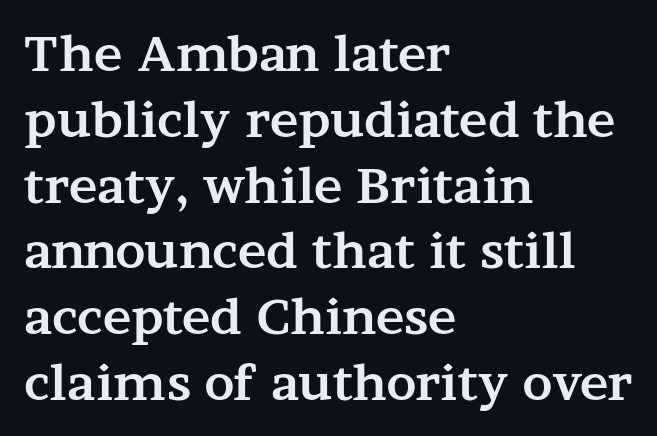
The image shows 48 px bold, wide serif type, upright; set left-aligned, normal line spacing (1.37x), normal letter spacing, not underlined; medium stroke contrast and a medium x-height.
